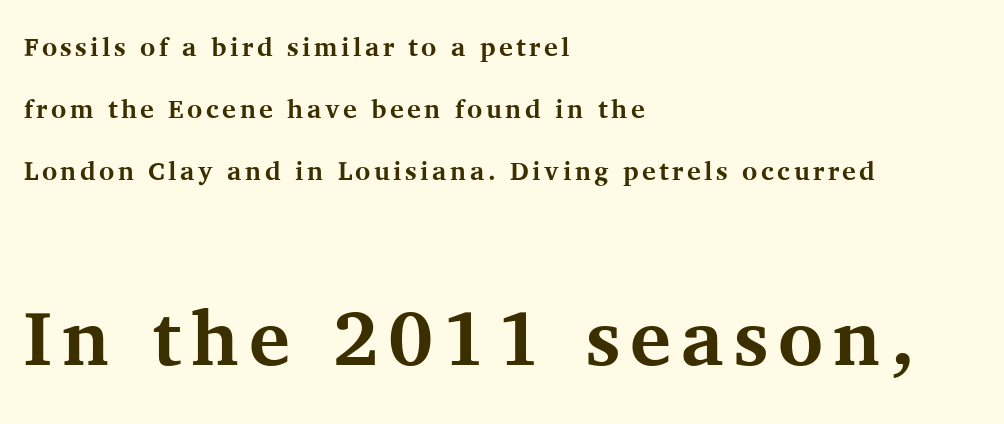
Proportional: the letters do not fall into vertical columns. The lettering stays uniformly vertical, giving the passage a roman look. Unmarked baselines from the first word to the last. The emphasis by scale lands on block number two, below. These lines stand farther apart than default settings would place them. Examine the stroke ends and you'll spot serifs.
